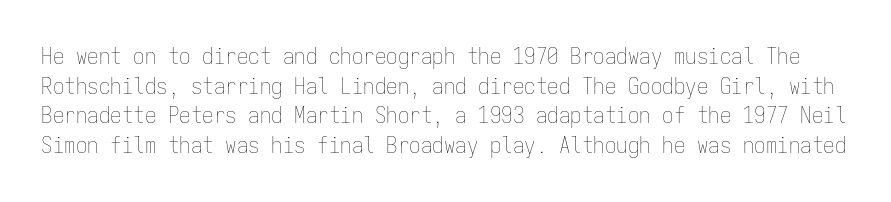
{"italic": "no", "bold": "no", "underline": "no", "line_spacing": "normal", "line_spacing_ratio": 1.29, "letter_spacing": "normal", "letter_spacing_em": 0.0, "glyph_px": 23}
